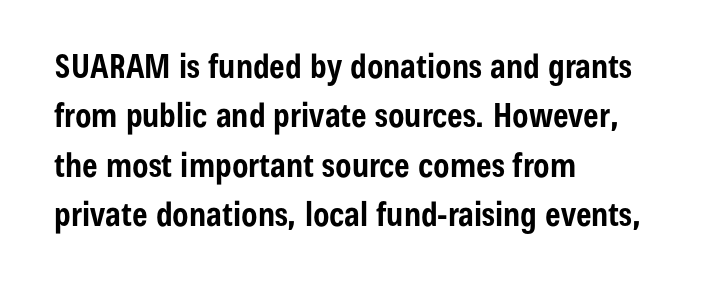
Q: Is the text bold? A: Yes.
Q: Is the text italic (slanted)? A: No, it is upright.
Q: Is the typeface a serif or a sans-serif typeface? A: Sans-serif.
Q: Is the text underlined? A: No.
Q: How is the paragraph aligned? A: Left-aligned.
Q: Is the spacing between letters normal or unusually wide? A: Normal.
Q: Is the spacing between lines tight, normal or loose? A: Normal.
Q: Width (condensed, normal, or wide)? A: Condensed.
Q: Stroke contrast? A: Low.
Q: x-height? A: Medium.
Q: Monospaced? A: No.
